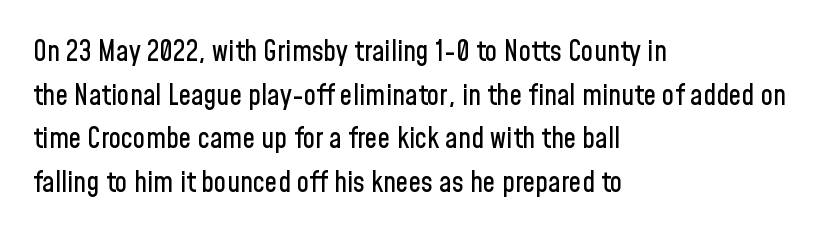
{"serif": "no", "italic": "no", "width": "condensed", "stroke_contrast": "low", "x_height": "medium", "monospaced": "no", "underline": "no", "align": "left", "line_spacing": "normal", "line_spacing_ratio": 1.56, "letter_spacing": "normal", "letter_spacing_em": 0.0, "glyph_px": 28}
